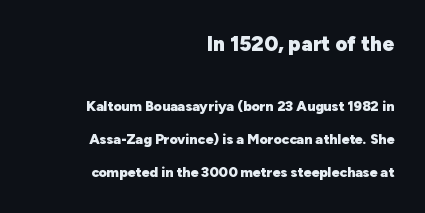
These words are printed bold, with thick strokes throughout. Bare-footed words on every line. Top chunk: large. Bottom chunk: small. Every row of glyphs terminates at an identical x-position on the right.
